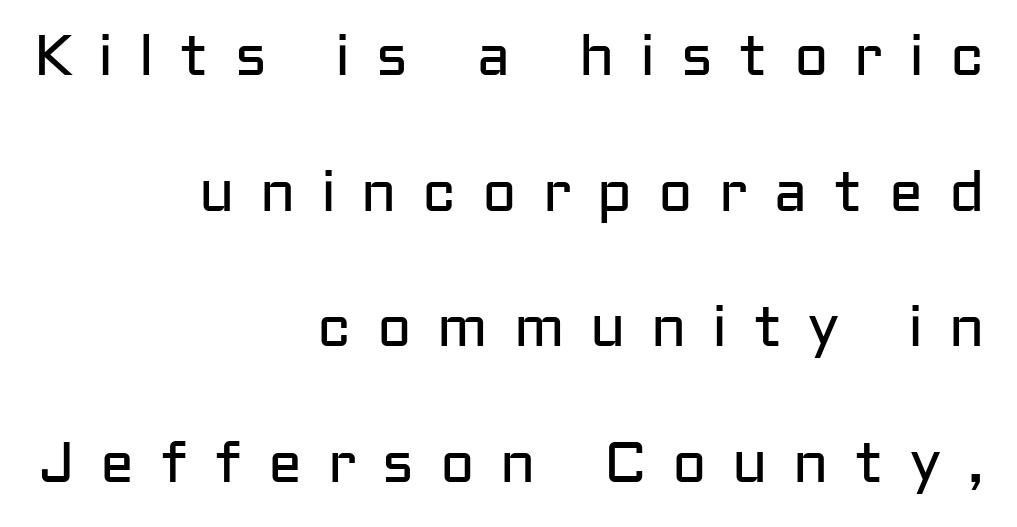
Each row of text sits above clean, open space. The type sits square on the baseline with zero lean. Students, note that the glyphs here are deliberately spaced far apart. Unbolded letterforms with no extra heft.
